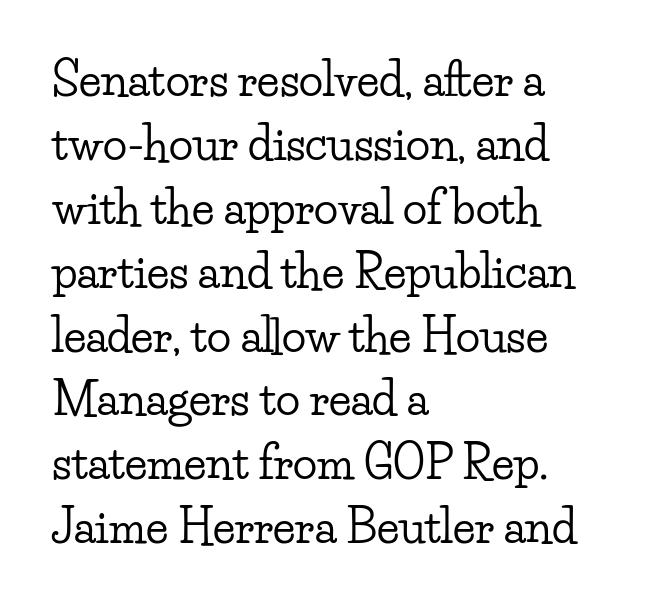
{"serif": "yes", "italic": "no", "width": "wide", "stroke_contrast": "low", "x_height": "small", "monospaced": "no", "underline": "no", "align": "left", "line_spacing": "normal", "line_spacing_ratio": 1.42, "letter_spacing": "normal", "letter_spacing_em": 0.0, "glyph_px": 45}
